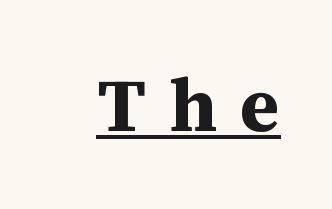
Q: Is the text bold? A: Yes.
Q: Is the text italic (slanted)? A: No, it is upright.
Q: Is the typeface a serif or a sans-serif typeface? A: Serif.
Q: Is the text underlined? A: Yes.
Q: Is the spacing between letters normal or unusually wide? A: Unusually wide.
Q: Width (condensed, normal, or wide)? A: Normal.
Q: Stroke contrast? A: Medium.
Q: x-height? A: Medium.
Q: Monospaced? A: No.
